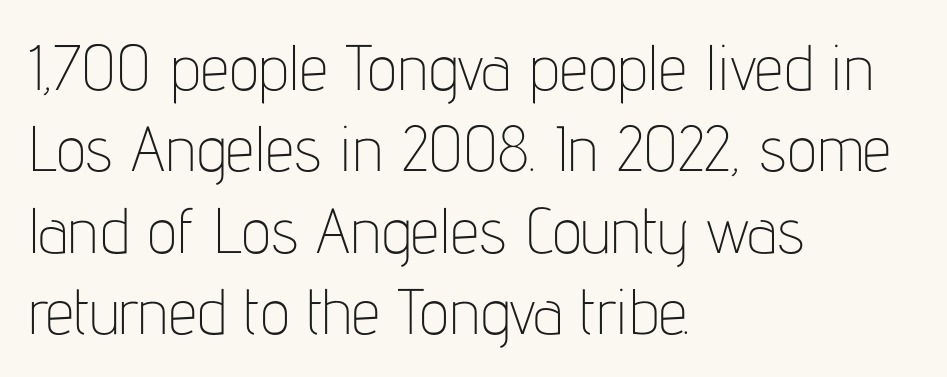
Weight: regular or lighter. Layout note: lines flush left. Varying glyph widths throughout — classic text-font behaviour. Every character sits straight up, as roman type does. If you measured baseline to baseline, you'd find a middling distance. The gap between lines stays unmarked.
